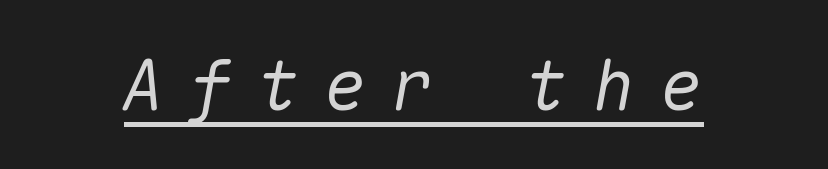
Q: Is the text italic (slanted)? A: Yes, it leans right by about 10 degrees.
Q: Is the text underlined? A: Yes.
Q: Is the spacing between letters normal or unusually wide? A: Unusually wide.
Q: Width (condensed, normal, or wide)? A: Normal.
Q: Stroke contrast? A: Medium.
Q: x-height? A: Medium.
Q: Monospaced? A: Yes.
